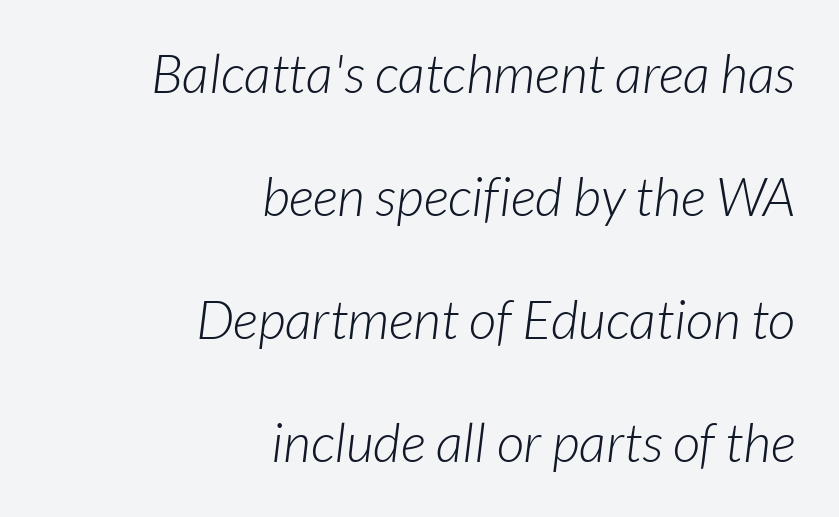
Q: Is the text bold? A: No.
Q: Is the typeface a serif or a sans-serif typeface? A: Sans-serif.
Q: Is the text underlined? A: No.
Q: How is the paragraph aligned? A: Right-aligned.
Q: Is the spacing between letters normal or unusually wide? A: Normal.
Q: Is the spacing between lines tight, normal or loose? A: Loose.
Q: Width (condensed, normal, or wide)? A: Normal.
Q: Stroke contrast? A: Low.
Q: x-height? A: Medium.
Q: Monospaced? A: No.
